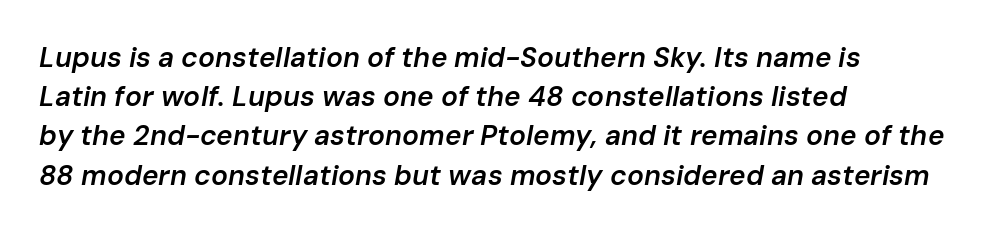
Characters are canted at an angle relative to the baseline's perpendicular. The baseline area is clear. The passage shown is typed in a proportional face where columns would drift. Honestly, the letter spacing is just normal — you wouldn't notice it. The text block is weighted toward the left margin, trailing off unevenly rightward.
